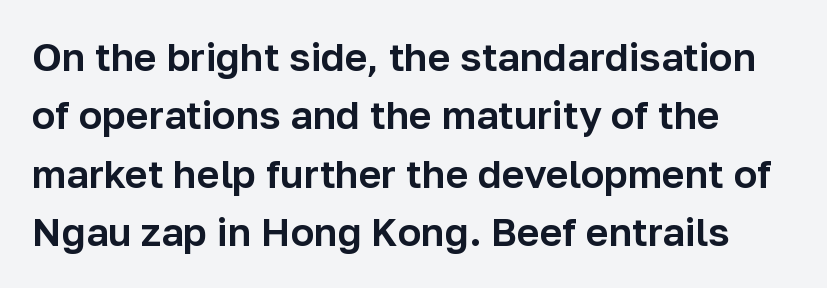
The image shows 39 px sans-serif type, upright; set normal line spacing (1.5x), normal letter spacing, not underlined; low stroke contrast and a medium x-height.
